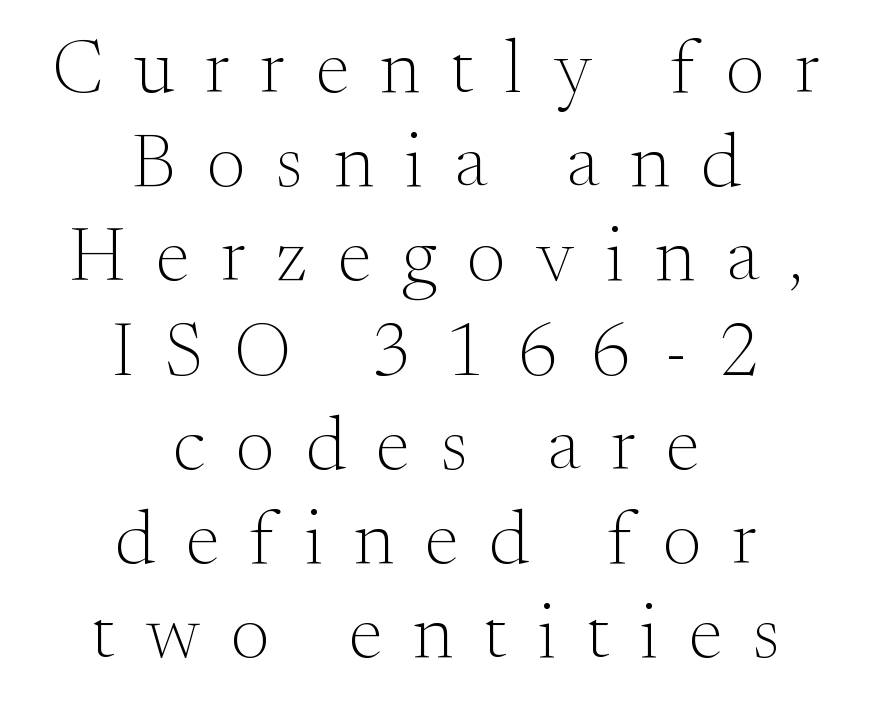
The image shows 76 px light serif type, upright; set centered, line spacing 1.24x, unusually wide letter spacing (+0.41 em), not underlined; medium stroke contrast and a small x-height.
